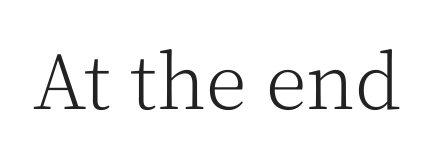
The image shows 75 px light serif type, upright; set normal letter spacing, not underlined; medium stroke contrast and a medium x-height.
